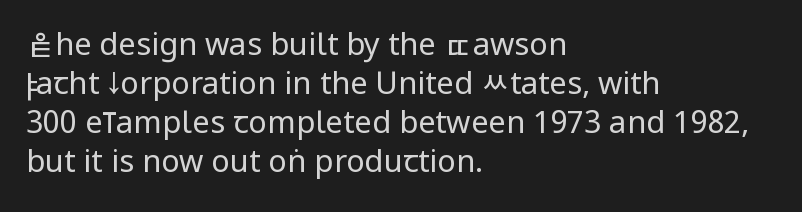
{"serif": "no", "italic": "no", "bold": "no", "weight": "regular", "width": "condensed", "stroke_contrast": "low", "x_height": "large", "monospaced": "no", "underline": "no", "align": "left", "line_spacing": "normal", "line_spacing_ratio": 1.26, "letter_spacing": "normal", "letter_spacing_em": 0.0, "glyph_px": 31}
